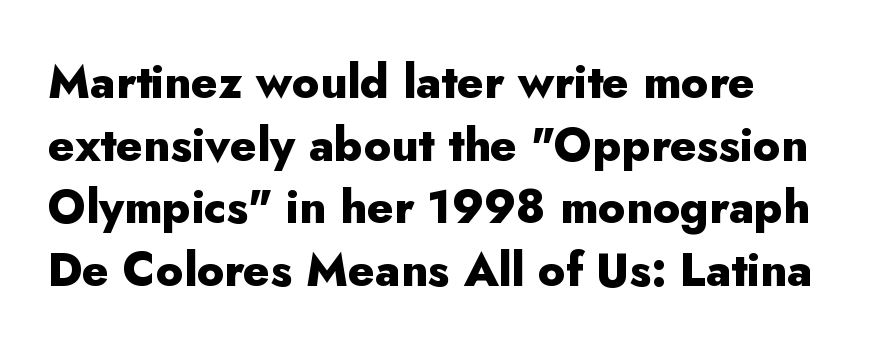
The font is running at its bold setting. Designer's note — italics off, roman on. Each new line begins a customary step beneath the previous one. Words appear dense and cohesive because spacing is normal. The font family rendered here belongs to the sans-serif group.
